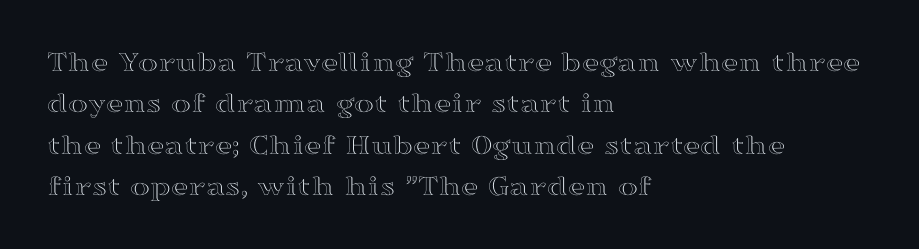
{"italic": "no", "width": "wide", "x_height": "medium", "monospaced": "no", "underline": "no", "align": "left", "line_spacing": "normal", "line_spacing_ratio": 1.38, "letter_spacing": "normal", "letter_spacing_em": 0.0, "glyph_px": 30}
